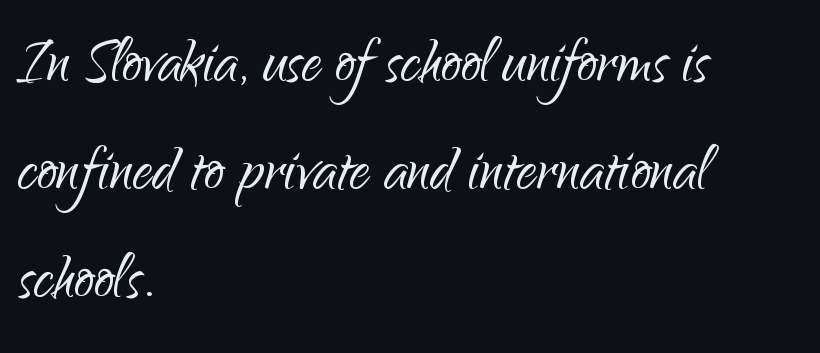
The image shows 79 px light sans-serif type; set left-aligned, normal line spacing (1.37x), normal letter spacing, not underlined; low stroke contrast and a small x-height.
